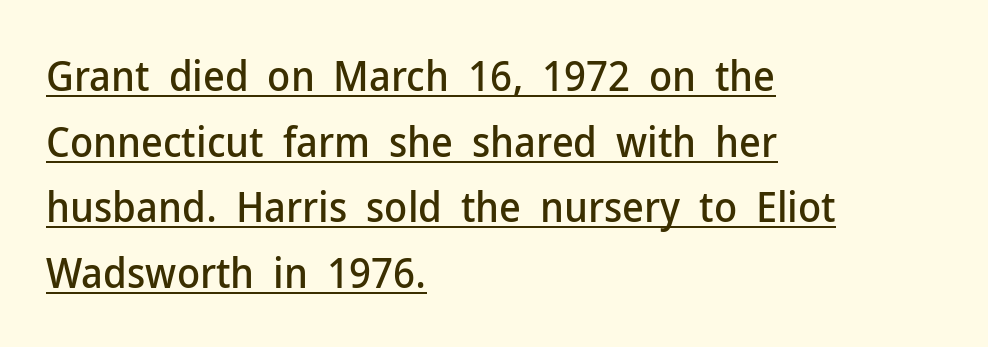
The image shows 42 px sans-serif type, upright; set left-aligned, normal line spacing (1.56x), normal letter spacing, underlined; low stroke contrast and a medium x-height.
